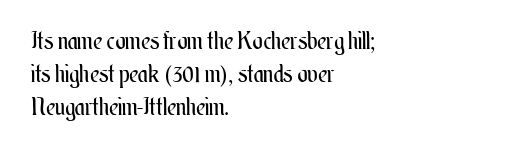
Q: Is the text bold? A: No.
Q: Is the text italic (slanted)? A: No, it is upright.
Q: Is the text underlined? A: No.
Q: How is the paragraph aligned? A: Left-aligned.
Q: Is the spacing between letters normal or unusually wide? A: Normal.
Q: Is the spacing between lines tight, normal or loose? A: Normal.
